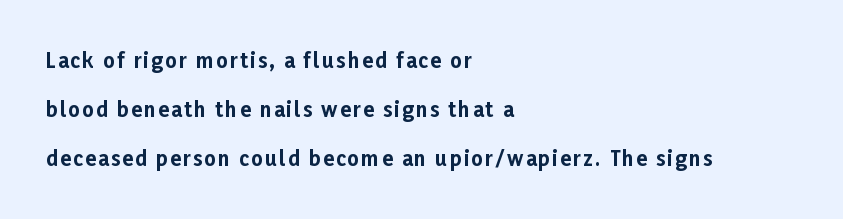
Q: Is the text bold? A: Yes.
Q: Is the text italic (slanted)? A: No, it is upright.
Q: Is the text underlined? A: No.
Q: How is the paragraph aligned? A: Left-aligned.
Q: Is the spacing between lines tight, normal or loose? A: Loose.
